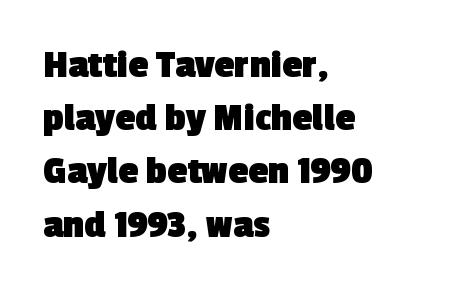
You'd pick this weight for a headline — it's a proper bold. These lines are set flush left with a ragged right edge. This block has exactly the height ordinary leading produces. The letters advance in unequal steps, a hallmark of proportional type. Only glyphs here, with clear space below each row.
